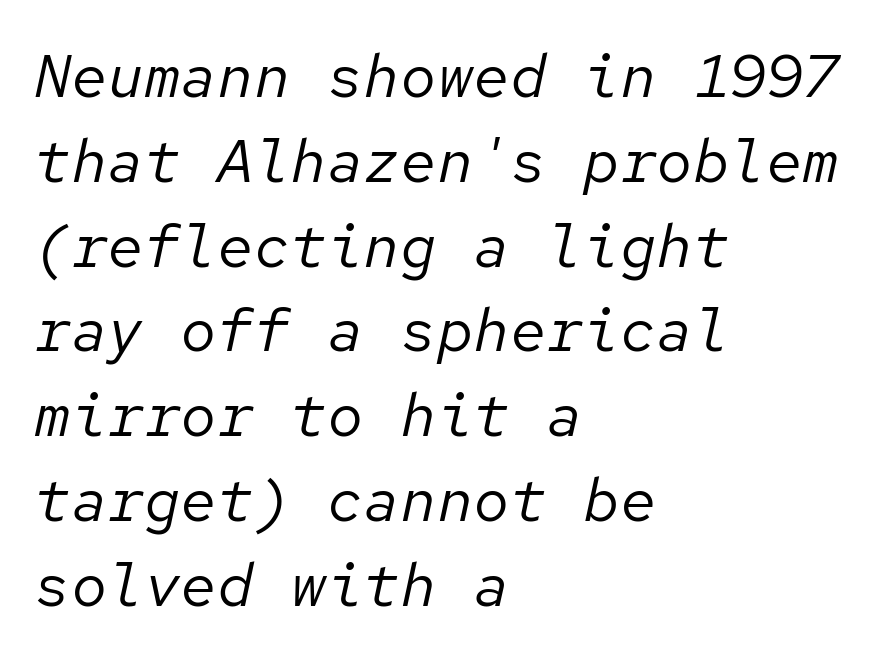
Q: Is the text bold? A: No.
Q: Is the text italic (slanted)? A: Yes, it leans right by about 12 degrees.
Q: Is the text underlined? A: No.
Q: How is the paragraph aligned? A: Left-aligned.
Q: Is the spacing between letters normal or unusually wide? A: Normal.
Q: Is the spacing between lines tight, normal or loose? A: Normal.
Q: Width (condensed, normal, or wide)? A: Normal.
Q: Stroke contrast? A: Low.
Q: x-height? A: Medium.
Q: Monospaced? A: Yes.
